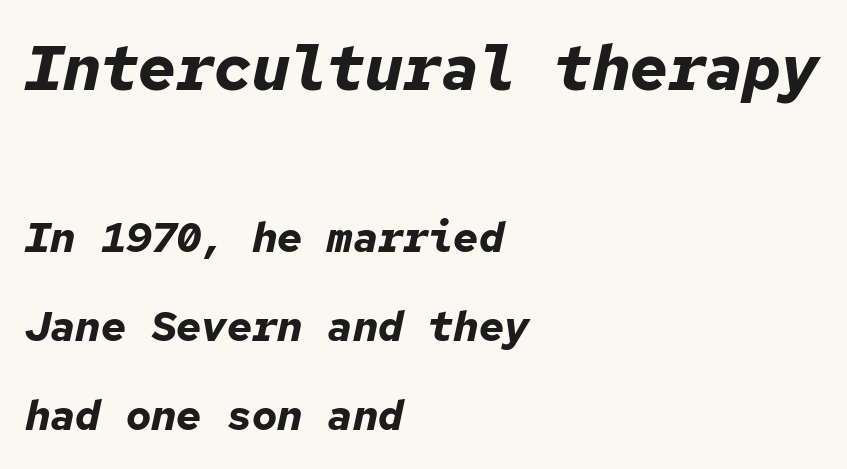
{"italic": "yes", "lean": "right", "slant_degrees": 12, "bold": "yes", "weight": "bold", "width": "normal", "stroke_contrast": "low", "x_height": "medium", "monospaced": "yes", "underline": "no", "align": "left", "line_spacing": "loose", "line_spacing_ratio": 2.12, "letter_spacing": "normal", "letter_spacing_em": 0.0, "larger_block": "first", "size_ratio": 1.5, "glyph_px": 63}
